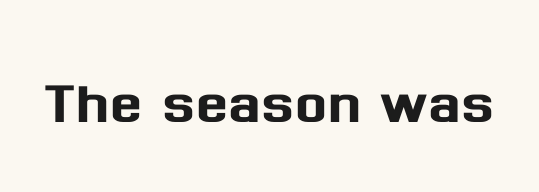
The image shows 76 px sans-serif type, upright; set normal letter spacing, not underlined; medium stroke contrast and a medium x-height.
